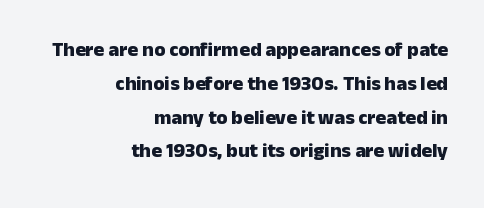
Quick note: interline space is typical. The zone under the glyphs is completely vacant. The face used here is rendered with its standard letterfit. The font's upright variant was chosen for this text. A dark, heavy texture on the line: the type is bold.
